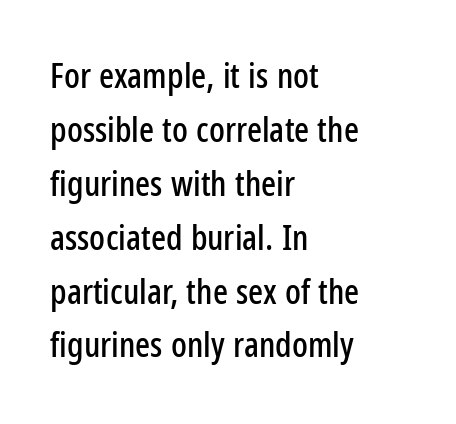
The image shows 35 px condensed sans-serif type, upright; set left-aligned, normal line spacing (1.54x), normal letter spacing, not underlined; low stroke contrast and a medium x-height.
